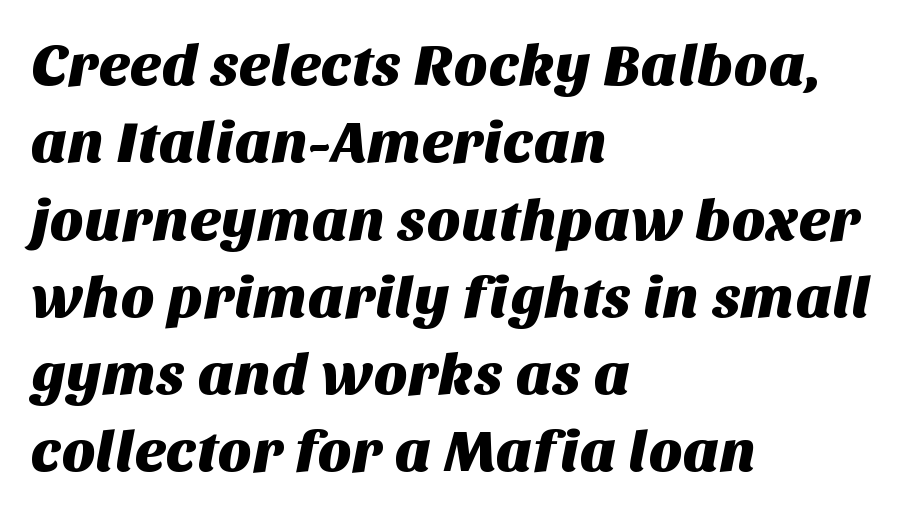
The image shows 59 px sans-serif type; set left-aligned, normal line spacing (1.31x), normal letter spacing, not underlined; medium stroke contrast and a large x-height.
